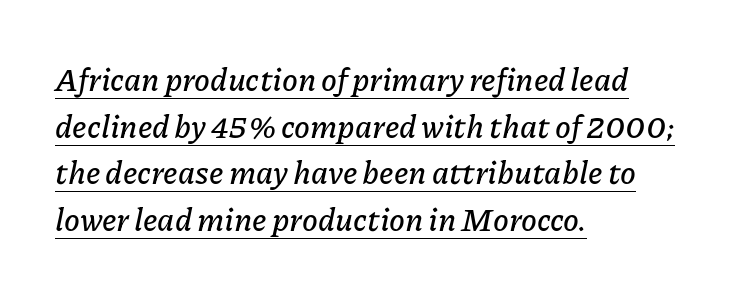
There is no visible air inserted between adjacent glyphs. Vertical spacing — default. Quick note: italic. Looks like regular typesetting: each glyph gets only the width it needs. Which margin do the lines hug? The left one — the right edge is uneven. Caption: lettering with a line underneath.
